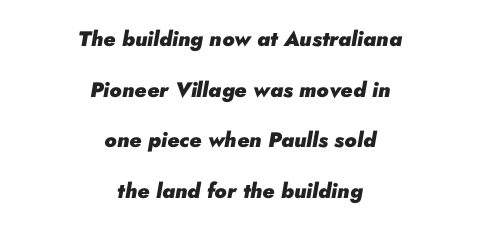
The image shows 21 px bold type, italic (leaning right); set centered, loose line spacing (2.41x), normal letter spacing, not underlined.
